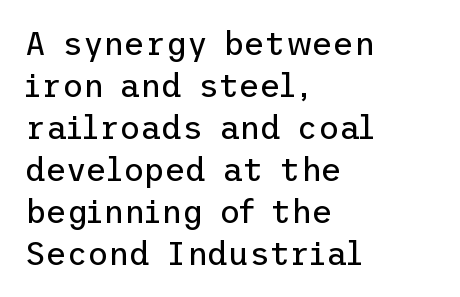
Q: Is the text bold? A: No.
Q: Is the text italic (slanted)? A: No, it is upright.
Q: Is the typeface a serif or a sans-serif typeface? A: Sans-serif.
Q: Is the text underlined? A: No.
Q: How is the paragraph aligned? A: Left-aligned.
Q: Is the spacing between letters normal or unusually wide? A: Normal.
Q: Is the spacing between lines tight, normal or loose? A: Normal.
Q: Width (condensed, normal, or wide)? A: Normal.
Q: Stroke contrast? A: Low.
Q: x-height? A: Medium.
